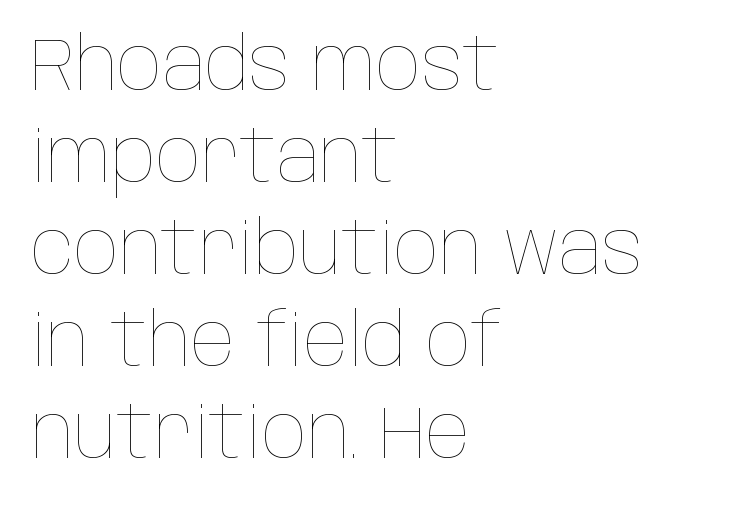
The image shows 73 px thin, condensed type, upright; set left-aligned, normal line spacing (1.26x), normal letter spacing, not underlined; low stroke contrast and a large x-height.
